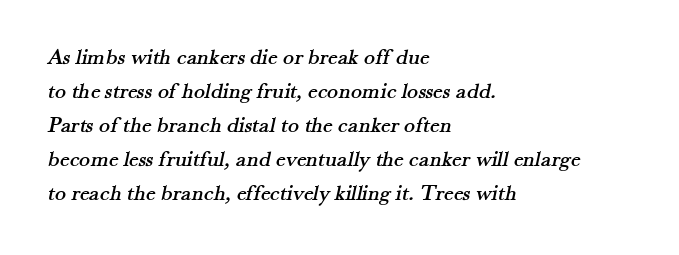
Honestly, the row spacing looks completely unremarkable. The setting favours the left margin, as ordinary paragraphs usually do. There is no visible air inserted between adjacent glyphs. Rule under the text: the space is simply empty.
